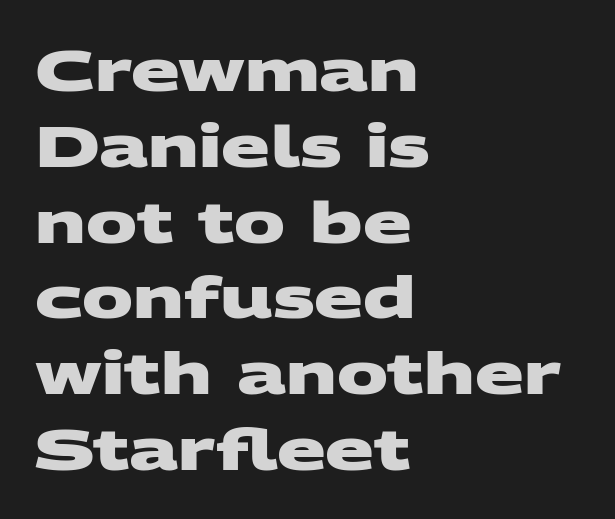
The image shows 57 px heavy, wide sans-serif type; set left-aligned, normal line spacing (1.33x), normal letter spacing, not underlined; medium stroke contrast and a large x-height.
